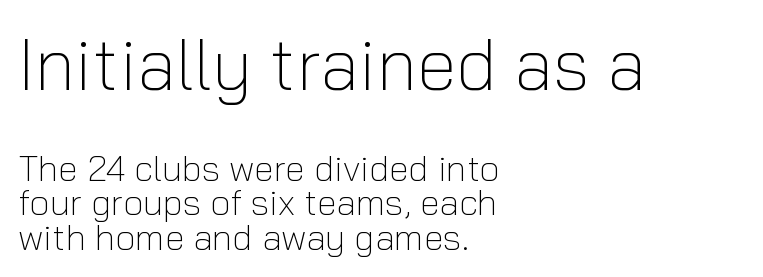
{"serif": "no", "italic": "no", "bold": "no", "weight": "light", "width": "normal", "stroke_contrast": "low", "x_height": "medium", "monospaced": "no", "underline": "no", "align": "left", "line_spacing": "tight", "line_spacing_ratio": 0.96, "letter_spacing": "normal", "letter_spacing_em": 0.0, "larger_block": "first", "size_ratio": 2.0, "glyph_px": 72}
